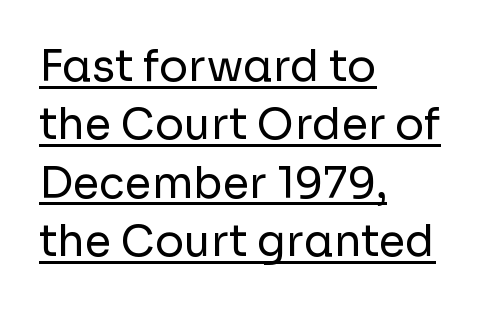
The passage shown is typed in a proportional face where columns would drift. In designer terms, the underline attribute is active on this setting. If you measured baseline to baseline, you'd find a middling distance. Caption: face not bold, strokes unweighted. This sample is left-justified, so line endings fall wherever the words run out.
